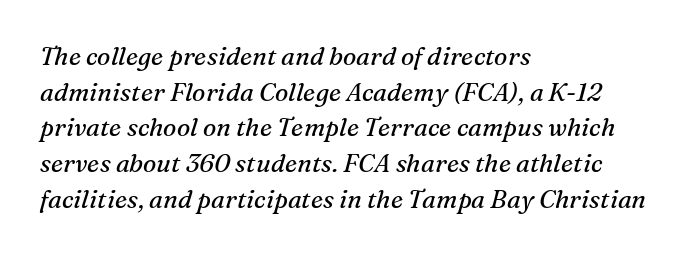
The letters sit at their default tracking, neither squeezed nor spread. The lines in this sample share a left origin and differ only in where they stop. The typography opts for an oblique posture over an upright one. No chunkiness to these letters — they're not bold.
